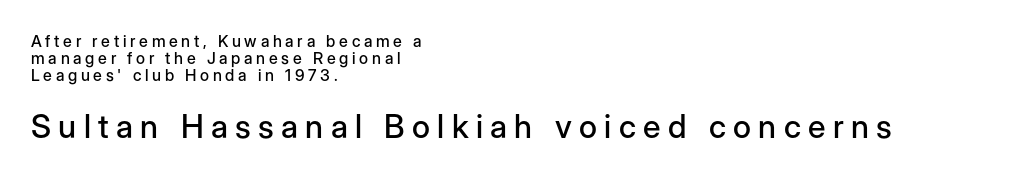
Q: Is the text italic (slanted)? A: No, it is upright.
Q: Is the typeface a serif or a sans-serif typeface? A: Sans-serif.
Q: Is the text underlined? A: No.
Q: How is the paragraph aligned? A: Left-aligned.
Q: Is the spacing between letters normal or unusually wide? A: Unusually wide.
Q: Is the spacing between lines tight, normal or loose? A: Tight.
Q: Which block of text is set in a larger size, the first (top) or the second (bottom)? A: The second (bottom) one.
Q: Width (condensed, normal, or wide)? A: Normal.
Q: Stroke contrast? A: Low.
Q: x-height? A: Medium.
Q: Monospaced? A: No.
